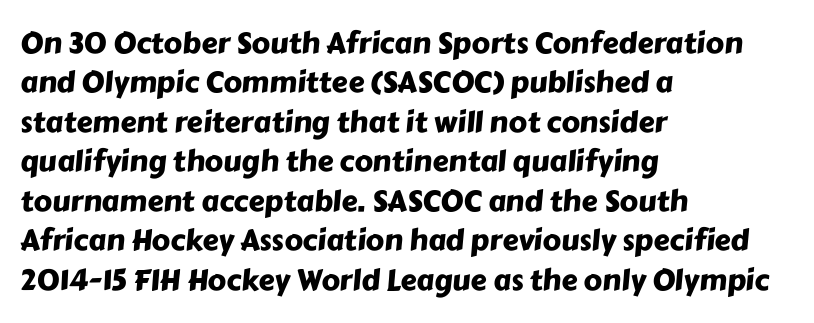
{"serif": "no", "width": "normal", "stroke_contrast": "low", "x_height": "medium", "monospaced": "no", "underline": "no", "align": "left", "line_spacing": "normal", "line_spacing_ratio": 1.36, "letter_spacing": "normal", "letter_spacing_em": 0.0, "glyph_px": 29}
